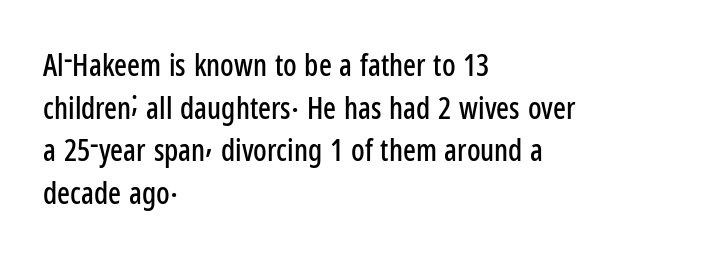
Regarding serifs, this sample does without them. Layout note: lines flush left. Descenders hang freely into open space. The face used here is proportionally spaced, like ordinary book or web type. Does the leading feel generous? No, just average.
